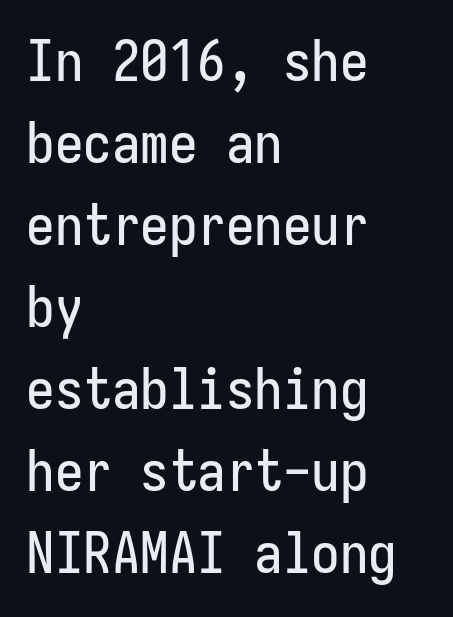
Nothing unusual about the tracking: characters are spaced as the font intends. Clear beneath every line of the passage. Reading down the block, your eye returns to a fixed left position each line. Baseline-to-baseline distance is the conventional proportion of letter height. I'd call this a sans setting — the letters go barefoot.
